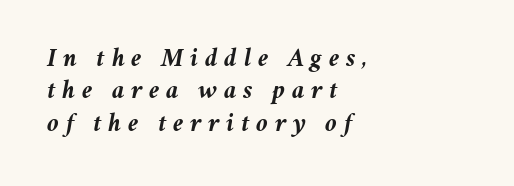
Q: Is the text bold? A: Yes.
Q: Is the text italic (slanted)? A: Yes, it leans right by about 11 degrees.
Q: Is the text underlined? A: No.
Q: How is the paragraph aligned? A: Left-aligned.
Q: Is the spacing between letters normal or unusually wide? A: Unusually wide.
Q: Is the spacing between lines tight, normal or loose? A: Normal.
